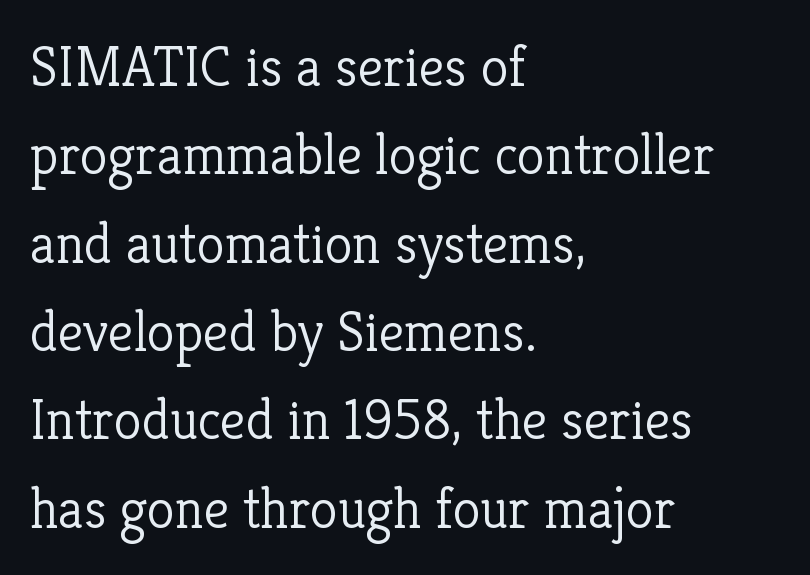
Each line starts at the same left margin while the right side varies. Nobody touched the tracking dial on this one. Ordinary non-slanted type is in use. Character widths vary here, with narrow letters taking less room than wide ones.
